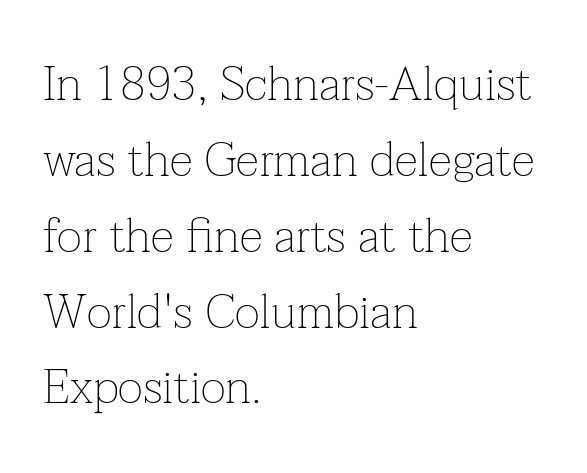
Q: Is the text bold? A: No.
Q: Is the text italic (slanted)? A: No, it is upright.
Q: Is the typeface a serif or a sans-serif typeface? A: Serif.
Q: Is the text underlined? A: No.
Q: How is the paragraph aligned? A: Left-aligned.
Q: Is the spacing between letters normal or unusually wide? A: Normal.
Q: Is the spacing between lines tight, normal or loose? A: Normal.
Q: Width (condensed, normal, or wide)? A: Normal.
Q: Stroke contrast? A: Low.
Q: x-height? A: Medium.
Q: Monospaced? A: No.
